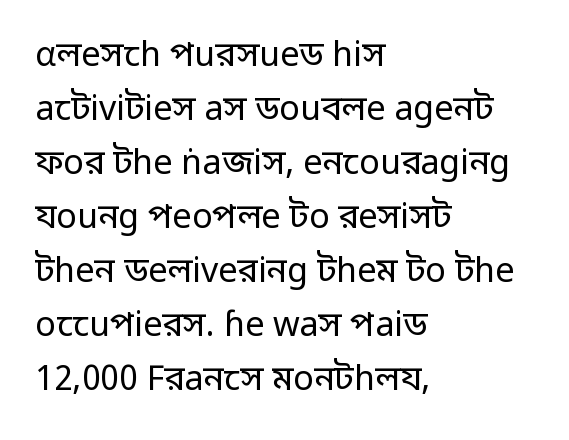
The image shows 34 px regular-weight sans-serif type, upright; set left-aligned, normal line spacing (1.59x), normal letter spacing, not underlined; low stroke contrast and a medium x-height.
